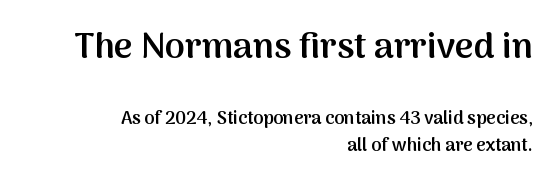
The image shows 36 px semibold sans-serif type, upright; set right-aligned, normal line spacing (1.55x), normal letter spacing, not underlined; the first (top) block is 2.0x larger; medium stroke contrast and a medium x-height.
